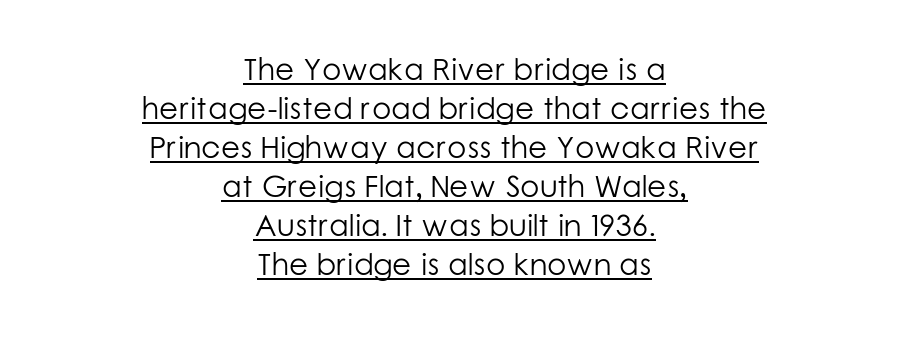
Looks like regular typesetting: each glyph gets only the width it needs. Between one letter and the next there's only the usual sliver of space. No italicization has been applied; the sample stays upright. Ink coverage per letter is moderate at most.
